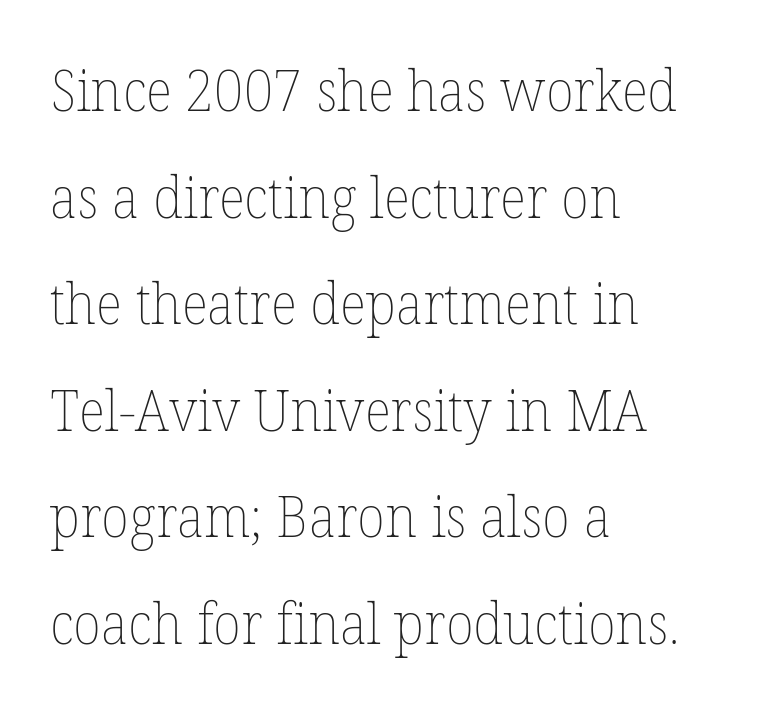
The image shows 57 px thin type, upright; set left-aligned, line spacing 1.87x, normal letter spacing, not underlined; low stroke contrast and a medium x-height.
